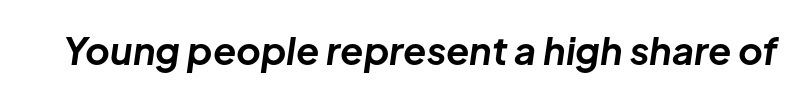
Q: Is the text bold? A: Yes.
Q: Is the text italic (slanted)? A: Yes, it leans right by about 8 degrees.
Q: Is the text underlined? A: No.
Q: Is the spacing between letters normal or unusually wide? A: Normal.
Q: Width (condensed, normal, or wide)? A: Normal.
Q: Stroke contrast? A: Low.
Q: x-height? A: Medium.
Q: Monospaced? A: No.
